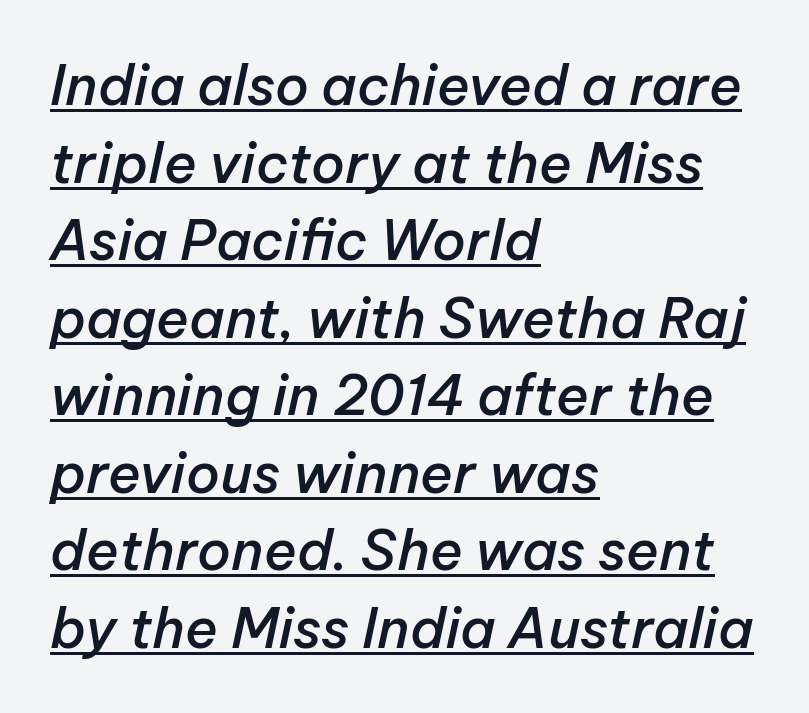
{"italic": "yes", "lean": "right", "slant_degrees": 12, "bold": "semi", "weight": "semibold", "width": "normal", "stroke_contrast": "low", "x_height": "medium", "monospaced": "no", "underline": "yes", "align": "left", "line_spacing": "normal", "line_spacing_ratio": 1.41, "letter_spacing": "normal", "letter_spacing_em": 0.0, "glyph_px": 55}
